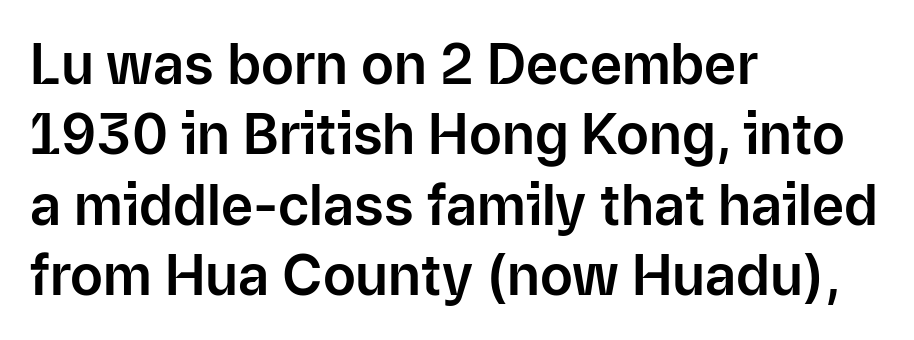
Q: Is the text italic (slanted)? A: No, it is upright.
Q: Is the typeface a serif or a sans-serif typeface? A: Sans-serif.
Q: Is the text underlined? A: No.
Q: How is the paragraph aligned? A: Left-aligned.
Q: Is the spacing between letters normal or unusually wide? A: Normal.
Q: Is the spacing between lines tight, normal or loose? A: Normal.
Q: Width (condensed, normal, or wide)? A: Normal.
Q: Stroke contrast? A: Low.
Q: x-height? A: Medium.
Q: Monospaced? A: No.
